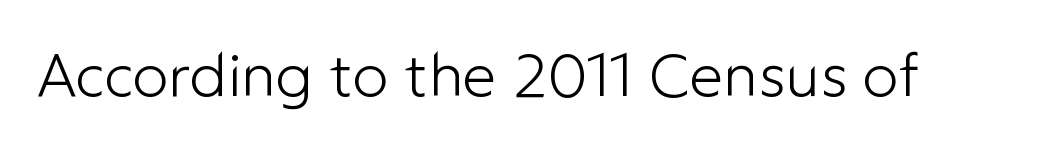
No extra ink here — the face is not bold. There is no visible air inserted between adjacent glyphs. The area under the type is left untouched. No feet cap the strokes, marking this as sans-serif type.
